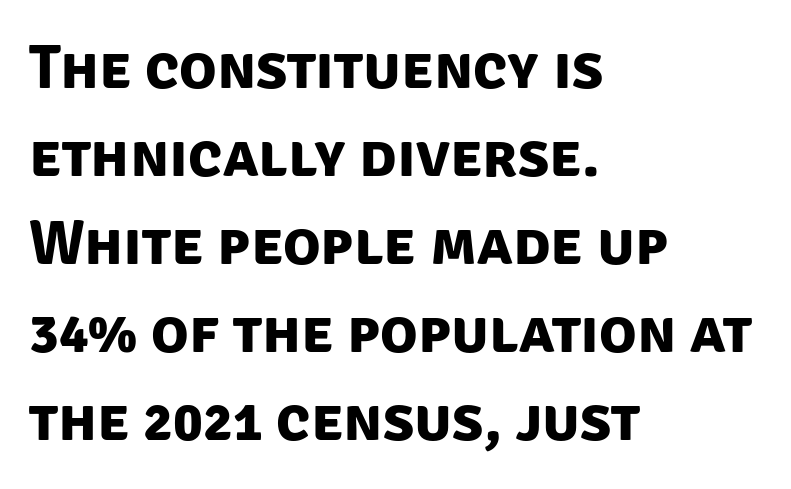
Tracking here is standard; glyphs follow each other at the usual distance. Set as a true bold cut, around the 700 mark. The space beneath each line is pristine and unruled. This sample keeps an unexceptional amount of space between lines. Look at the bottom of the vertical strokes: they stop flat, with no serifs.
